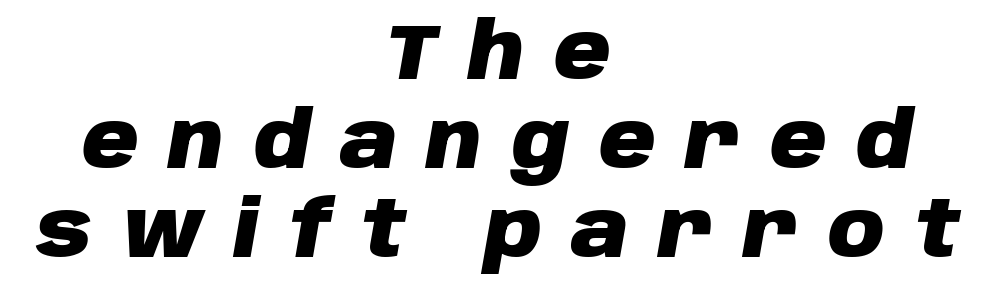
Q: Is the text bold? A: Yes.
Q: Is the text italic (slanted)? A: Yes, it leans right by about 10 degrees.
Q: Is the text underlined? A: No.
Q: How is the paragraph aligned? A: Centered.
Q: Is the spacing between letters normal or unusually wide? A: Unusually wide.
Q: Is the spacing between lines tight, normal or loose? A: Tight.
Q: Width (condensed, normal, or wide)? A: Normal.
Q: Stroke contrast? A: Low.
Q: x-height? A: Large.
Q: Monospaced? A: No.
